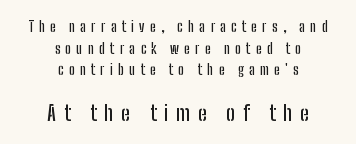
Reading down the column, the eye jumps a familiar distance to each next line. Where is the straight margin? There isn't one; the lines are centered. There is plenty of visible air inserted between adjacent glyphs. Which chunk is bigger? The second one — the bottom block dwarfs the top. Rule under the text: the space is simply empty. The font's upright variant was chosen for this text.
